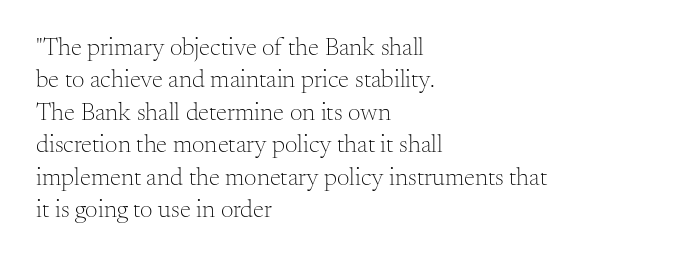
The words here are not underlined. Whoever set this chose a conventional vertical rhythm. Honestly, the letter spacing is just normal — you wouldn't notice it. Tall strokes in this sample are plumb rather than angled. Compared with a centered layout, this one pins lines to the left instead. The weight tops out at a normal text grade.
